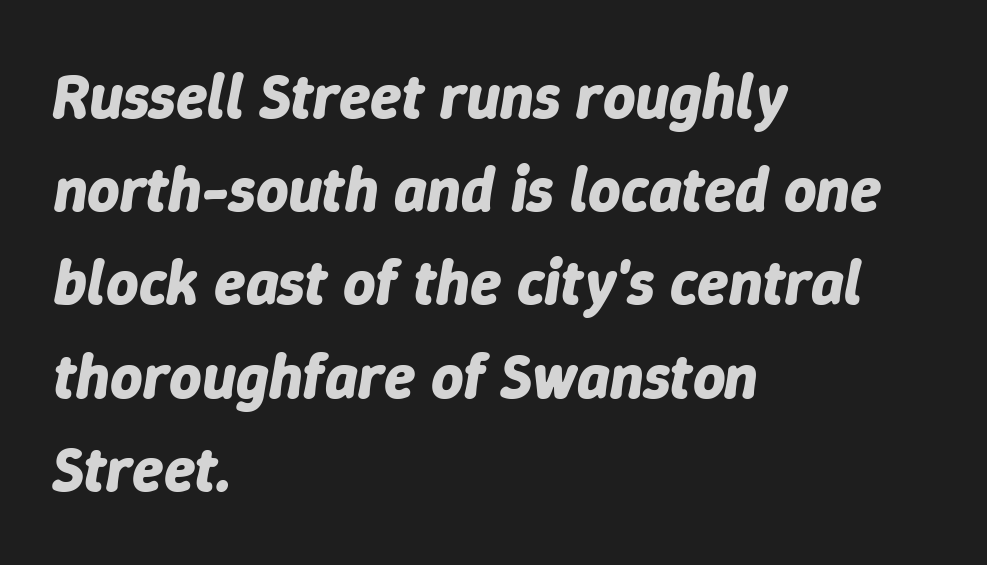
{"italic": "yes", "lean": "right", "slant_degrees": 9, "bold": "yes", "weight": "bold", "width": "normal", "stroke_contrast": "low", "x_height": "medium", "monospaced": "no", "underline": "no", "align": "left", "line_spacing": "normal", "line_spacing_ratio": 1.48, "letter_spacing": "normal", "letter_spacing_em": 0.0, "glyph_px": 63}
